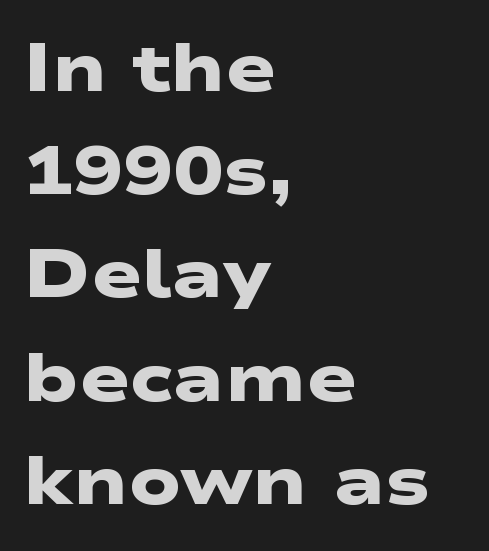
{"serif": "no", "bold": "yes", "weight": "heavy", "width": "wide", "stroke_contrast": "low", "x_height": "medium", "monospaced": "no", "underline": "no", "align": "left", "line_spacing": "normal", "line_spacing_ratio": 1.54, "letter_spacing": "normal", "letter_spacing_em": 0.0, "glyph_px": 67}
